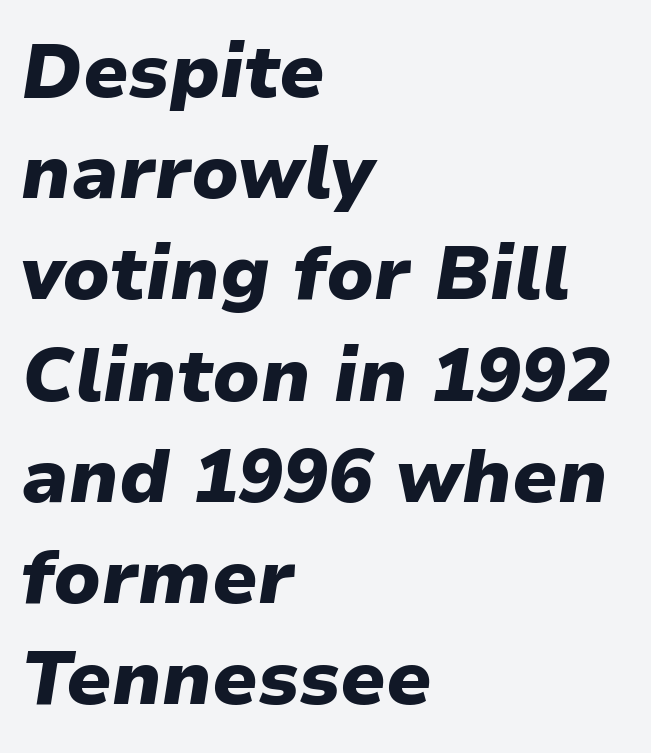
{"italic": "yes", "lean": "right", "slant_degrees": 9, "bold": "yes", "weight": "heavy", "width": "normal", "stroke_contrast": "low", "x_height": "medium", "monospaced": "no", "underline": "no", "align": "left", "line_spacing": "normal", "line_spacing_ratio": 1.35, "letter_spacing": "normal", "letter_spacing_em": 0.0, "glyph_px": 75}
